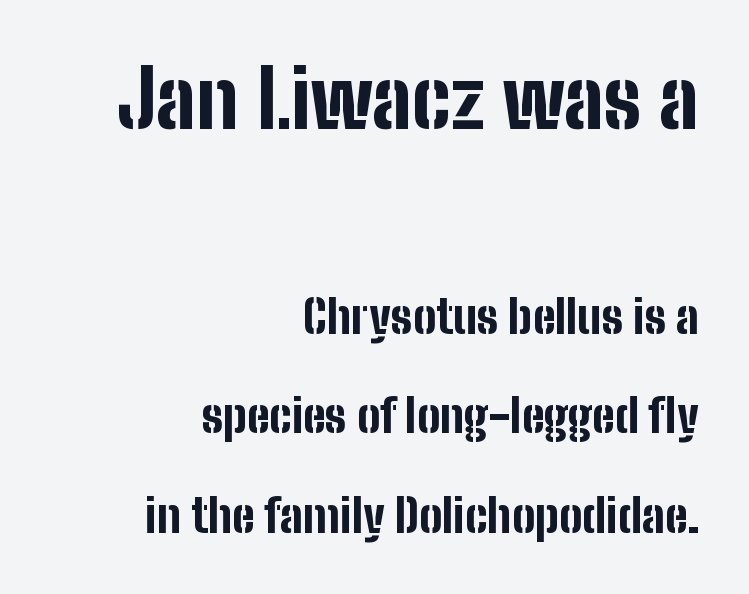
Q: Is the text bold? A: Yes.
Q: Is the text italic (slanted)? A: No, it is upright.
Q: Is the typeface a serif or a sans-serif typeface? A: Sans-serif.
Q: Is the text underlined? A: No.
Q: How is the paragraph aligned? A: Right-aligned.
Q: Is the spacing between letters normal or unusually wide? A: Normal.
Q: Is the spacing between lines tight, normal or loose? A: Loose.
Q: Which block of text is set in a larger size, the first (top) or the second (bottom)? A: The first (top) one.
Q: Width (condensed, normal, or wide)? A: Condensed.
Q: Stroke contrast? A: Low.
Q: x-height? A: Medium.
Q: Monospaced? A: No.
